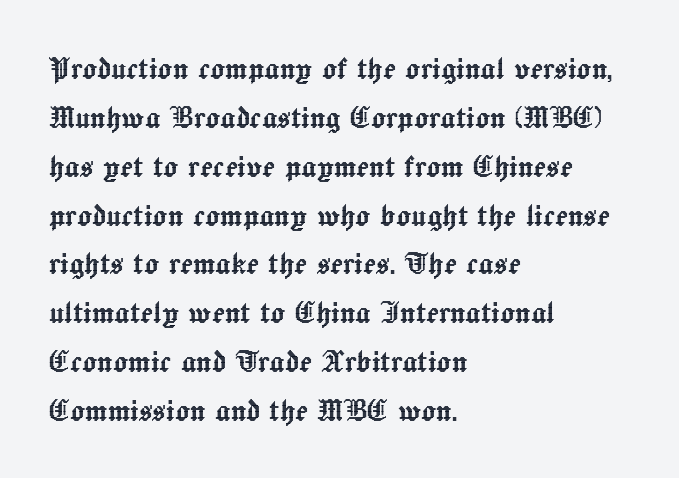
{"italic": "no", "width": "normal", "x_height": "medium", "monospaced": "no", "underline": "no", "align": "left", "line_spacing": "normal", "line_spacing_ratio": 1.32, "letter_spacing": "normal", "letter_spacing_em": 0.0, "glyph_px": 37}
